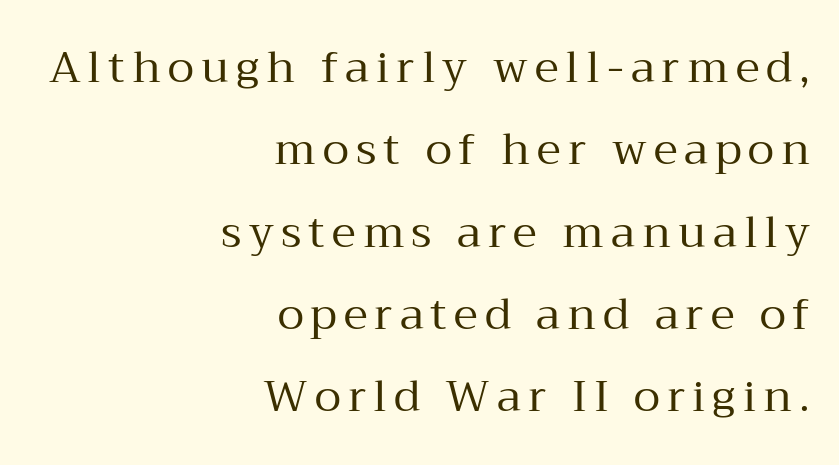
Summary of weight: not heavy and not bold. Line ends are locked; line starts wander. Varying glyph widths throughout — classic text-font behaviour. The text was rendered using a seriffed face with decorative stroke endings.
